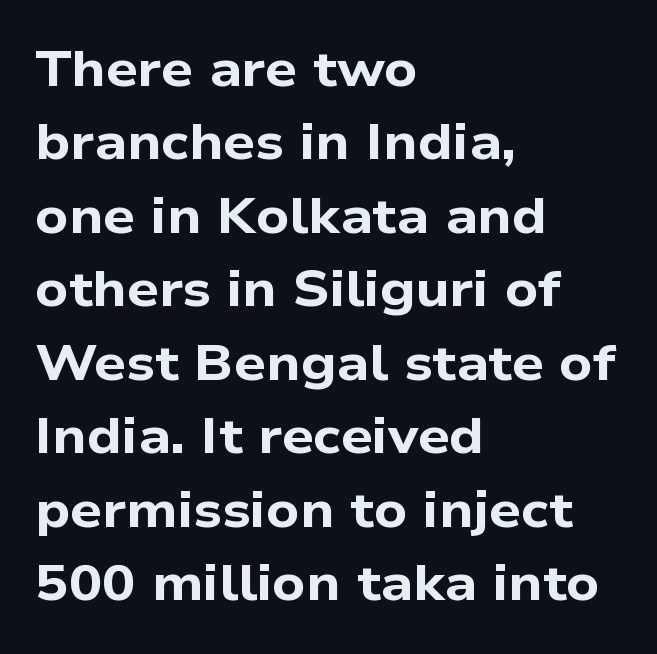
Each letter's strokes conclude bluntly, with no projecting serifs. The line-height multiplier appears to be the usual default. The line texture is even and compact thanks to regular tracking. The lines are quadded left.
